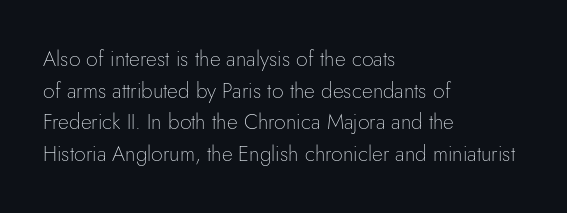
The image shows 21 px text type, upright; set left-aligned, normal line spacing (1.51x), normal letter spacing, not underlined.
